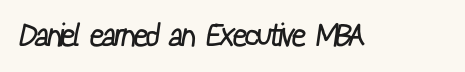
{"serif": "no", "bold": "no", "weight": "regular", "width": "condensed", "stroke_contrast": "low", "x_height": "medium", "monospaced": "no", "underline": "no", "letter_spacing": "normal", "letter_spacing_em": 0.0, "glyph_px": 31}
